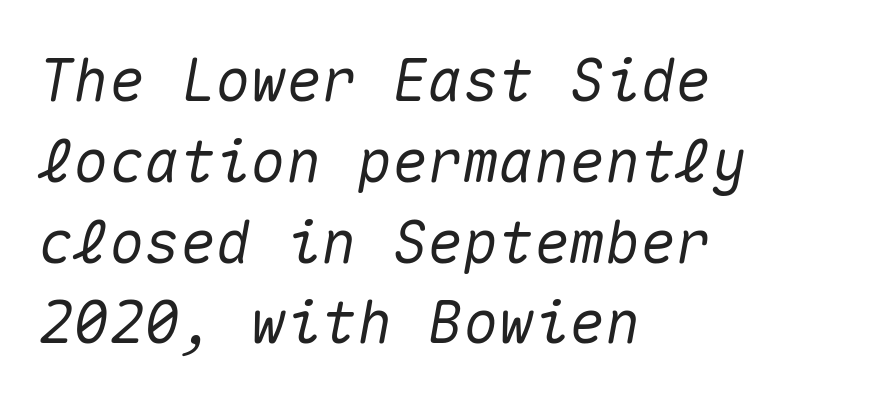
Q: Is the text italic (slanted)? A: Yes, it leans right by about 10 degrees.
Q: Is the text underlined? A: No.
Q: How is the paragraph aligned? A: Left-aligned.
Q: Is the spacing between letters normal or unusually wide? A: Normal.
Q: Is the spacing between lines tight, normal or loose? A: Normal.
Q: Width (condensed, normal, or wide)? A: Normal.
Q: Stroke contrast? A: Medium.
Q: x-height? A: Medium.
Q: Monospaced? A: Yes.
